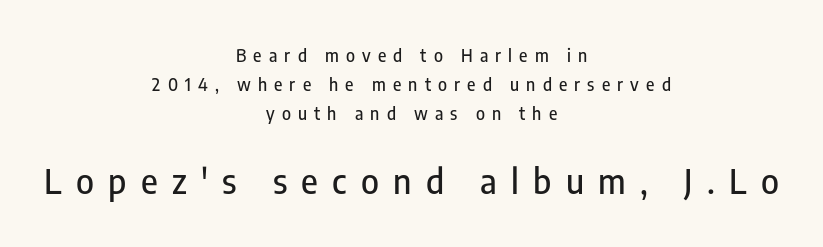
The image shows 34 px condensed sans-serif type, upright; set centered, line spacing 1.71x, unusually wide letter spacing (+0.42 em), not underlined; the second (bottom) block is 2.0x larger; low stroke contrast and a medium x-height.
